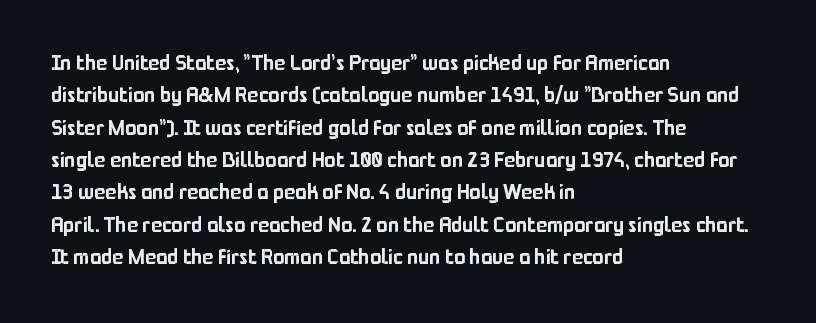
The image shows 21 px text type, upright; set left-aligned, normal line spacing (1.54x), normal letter spacing, not underlined.
